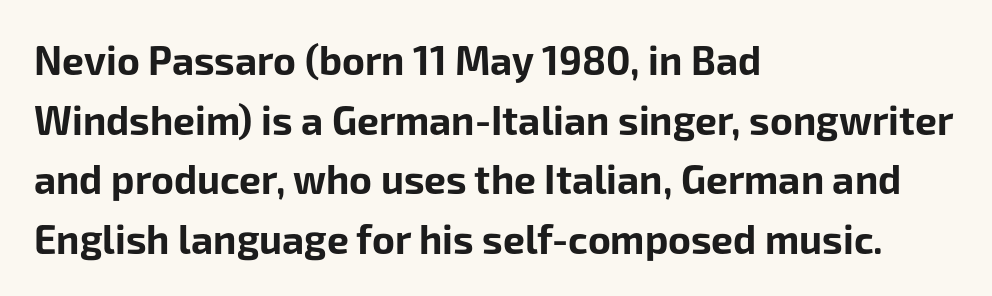
{"serif": "no", "italic": "no", "bold": "yes", "weight": "bold", "width": "normal", "stroke_contrast": "low", "x_height": "medium", "monospaced": "no", "underline": "no", "align": "left", "line_spacing": "normal", "line_spacing_ratio": 1.53, "letter_spacing": "normal", "letter_spacing_em": 0.0, "glyph_px": 39}
